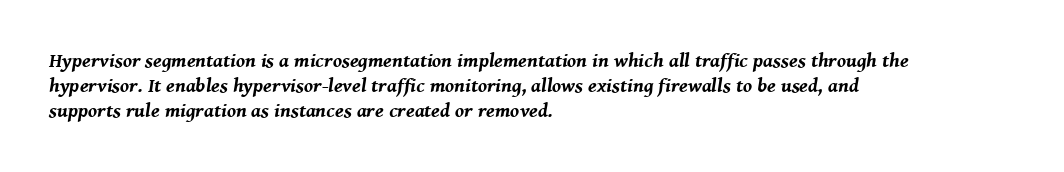
Inter-character spacing is left at the font's built-in metrics. Set as a true bold cut, around the 700 mark. Clear beneath every line of the passage. The designer left line spacing at the default. An italicized treatment has been applied to the whole sample.
